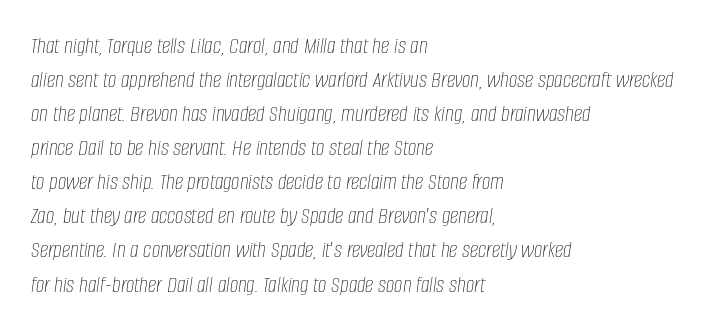
The image shows 24 px text type, italic (leaning right); set left-aligned, normal line spacing (1.42x), normal letter spacing, not underlined.
